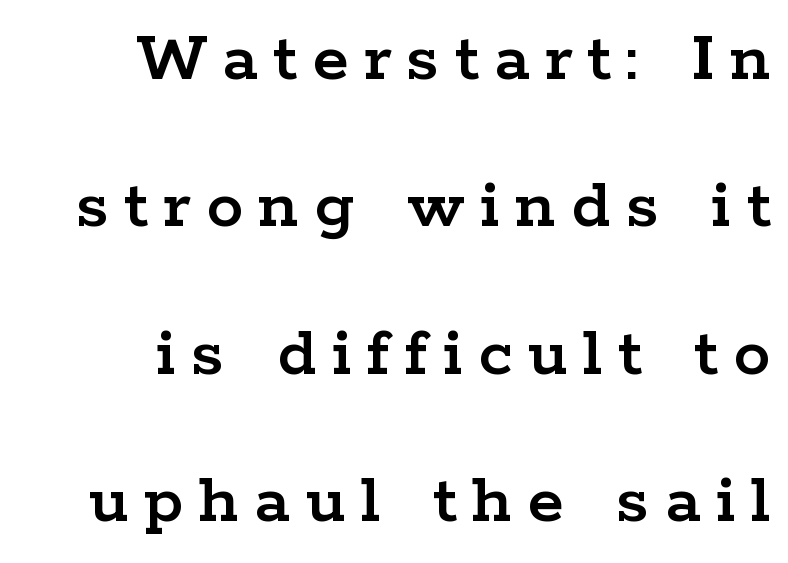
Q: Is the text italic (slanted)? A: No, it is upright.
Q: Is the typeface a serif or a sans-serif typeface? A: Serif.
Q: Is the text underlined? A: No.
Q: How is the paragraph aligned? A: Right-aligned.
Q: Is the spacing between letters normal or unusually wide? A: Unusually wide.
Q: Is the spacing between lines tight, normal or loose? A: Loose.
Q: Width (condensed, normal, or wide)? A: Wide.
Q: Stroke contrast? A: Low.
Q: x-height? A: Medium.
Q: Monospaced? A: No.
